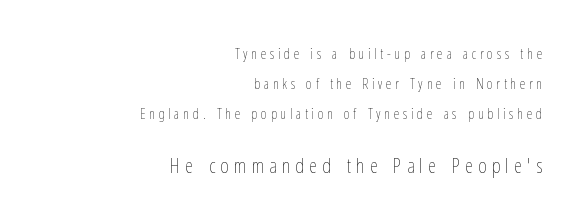
{"italic": "no", "bold": "no", "underline": "no", "align": "right", "line_spacing": "loose", "line_spacing_ratio": 2.16, "letter_spacing": "wide", "letter_spacing_em": 0.27, "larger_block": "second", "size_ratio": 1.43, "glyph_px": 20}
